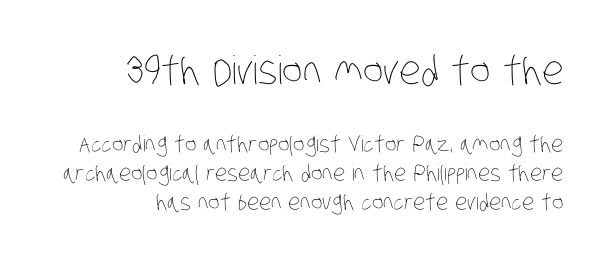
The horizontal fit of the characters is conventional and even. Do the characters align in a grid? No, the font is proportional. Rows of type keep a routine distance in the vertical direction. Whoever set this made the first block the dominant, larger element. Underlining? Definitely not there. The face looks like a standard text weight, possibly lighter.
